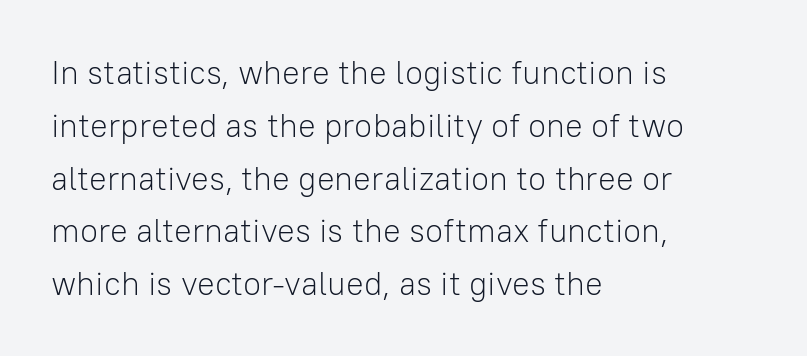
Where is the straight margin? On the left. Italic: no, the glyphs are upright roman. Letters have the restrained weight of plain body copy at most. Plain, unruled lines of type. The rendering keeps characters at their native spacing.
